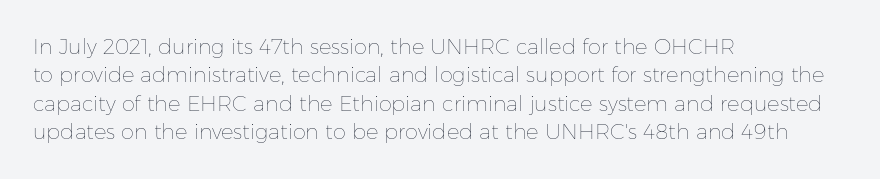
Q: Is the text bold? A: No.
Q: Is the text italic (slanted)? A: No, it is upright.
Q: Is the text underlined? A: No.
Q: How is the paragraph aligned? A: Left-aligned.
Q: Is the spacing between letters normal or unusually wide? A: Normal.
Q: Is the spacing between lines tight, normal or loose? A: Normal.
